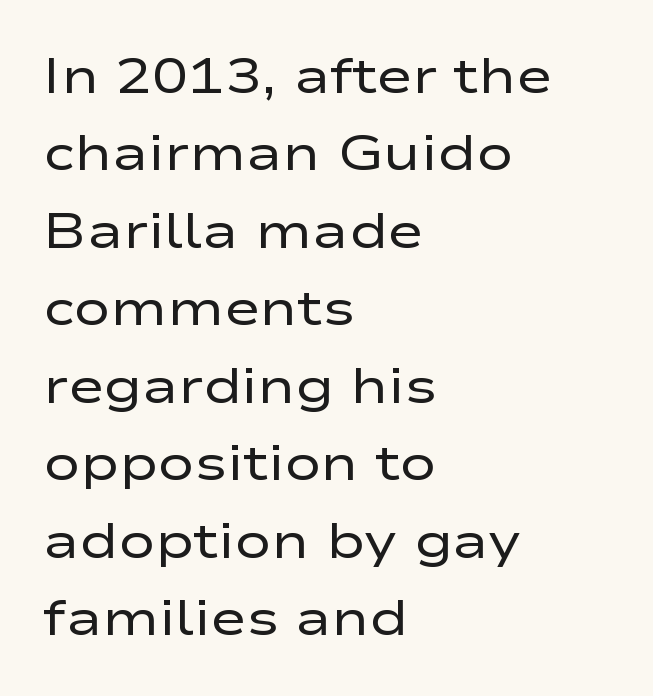
Nothing sits at the stroke ends, so this counts as sans-serif. Notice how the passage keeps a crisp vertical edge on the left only. Horizontal bands of white between lines are of average thickness. The passage shown is typed in a proportional face where columns would drift. When letters stand straight like this, we call the style roman or upright. Stroke mass is kept to a normal reading level or below.
